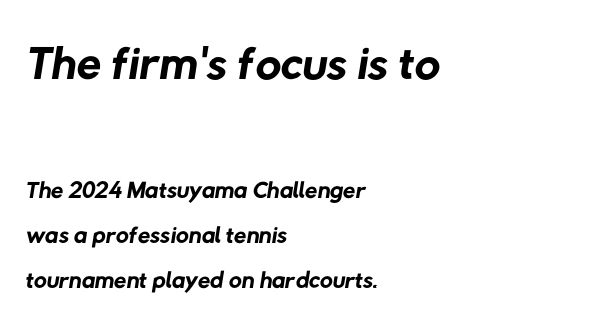
Does the copy run flush right? No — it runs flush left. These lines are composed in type without serifs. If you squint, the top block still reads clearly — it's the larger of the two. The gaps between neighbouring characters are ordinary and unremarkable. Nothing heavy about these letters — not bold at all. Do the characters align in a grid? No, the font is proportional.
